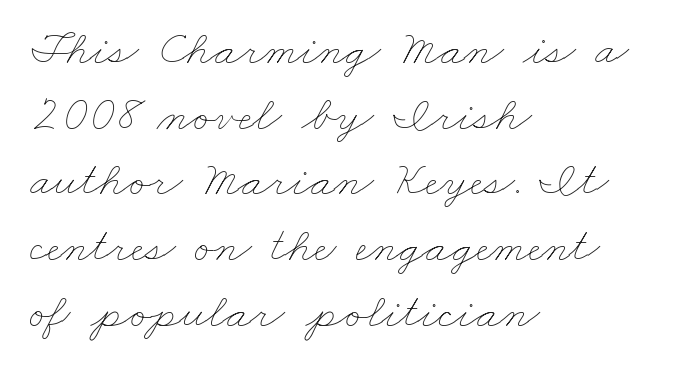
Q: Is the text bold? A: No.
Q: Is the text underlined? A: No.
Q: How is the paragraph aligned? A: Left-aligned.
Q: Is the spacing between letters normal or unusually wide? A: Normal.
Q: Is the spacing between lines tight, normal or loose? A: Normal.
Q: Width (condensed, normal, or wide)? A: Wide.
Q: Stroke contrast? A: Low.
Q: x-height? A: Small.
Q: Monospaced? A: No.
